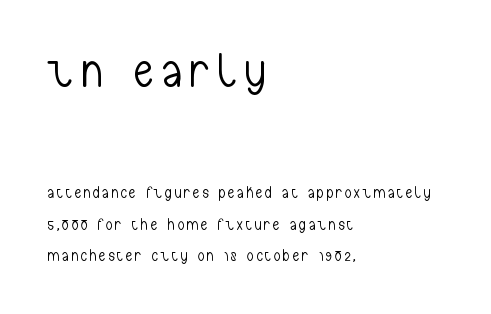
{"serif": "no", "italic": "no", "bold": "no", "weight": "light", "width": "condensed", "stroke_contrast": "low", "x_height": "medium", "monospaced": "no", "underline": "no", "align": "left", "line_spacing": "loose", "line_spacing_ratio": 1.99, "larger_block": "first", "size_ratio": 3.06, "glyph_px": 49}
